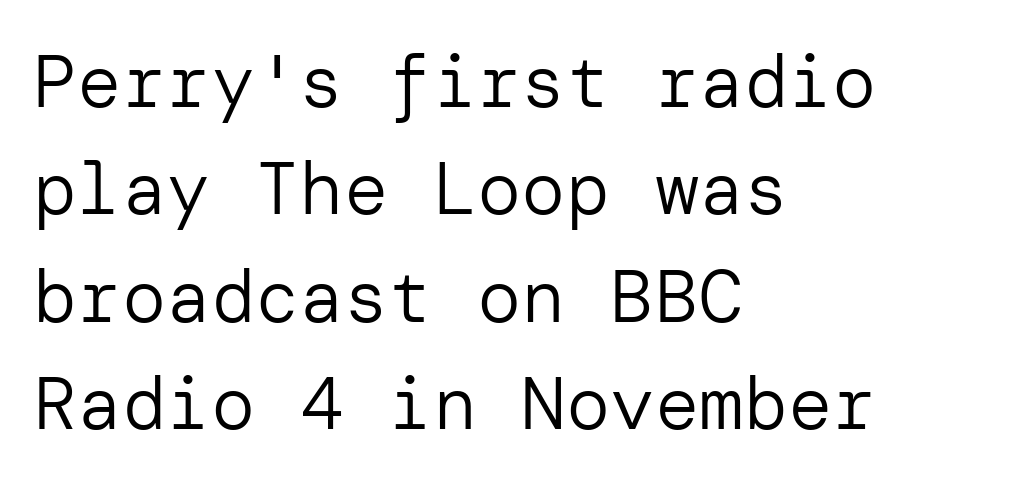
Decoration check: the copy has no underline. On a weight scale, this lands at 450 or below. Baseline-to-baseline distance is the conventional proportion of letter height. This rendering leaves character spacing at its baseline value. This is sans-serif lettering, the kind often seen on screens and signage. Reading down the block, your eye returns to a fixed left position each line.
